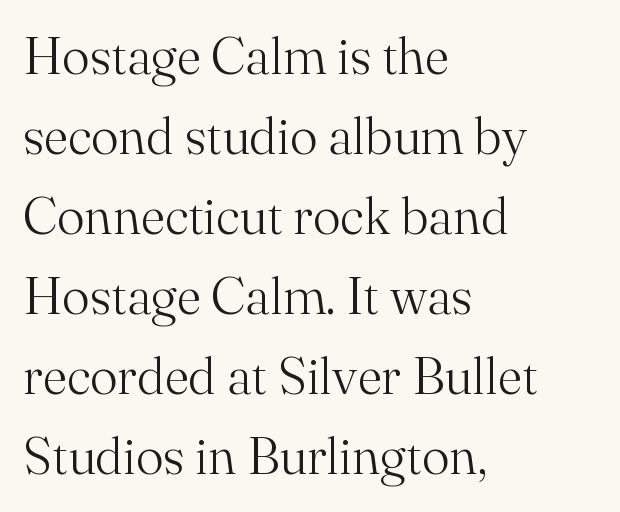
{"serif": "yes", "italic": "no", "bold": "no", "weight": "light", "width": "normal", "stroke_contrast": "medium", "x_height": "small", "monospaced": "no", "underline": "no", "align": "left", "line_spacing": "normal", "line_spacing_ratio": 1.54, "letter_spacing": "normal", "letter_spacing_em": 0.0, "glyph_px": 52}
